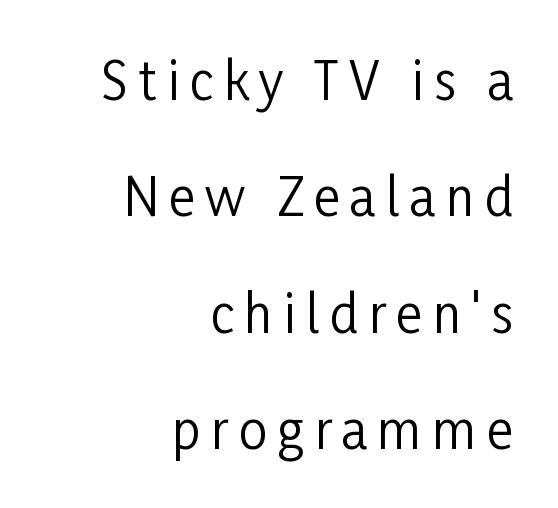
Teacher's note: observe the even right margin — that is flush-right alignment. Does the lettering tilt? It doesn't — this is upright. The passage shown is typed in a proportional face where columns would drift. The zone under the glyphs is completely vacant. These lines are composed in type without serifs. You could fit nearly another row in the gap between these rows.
